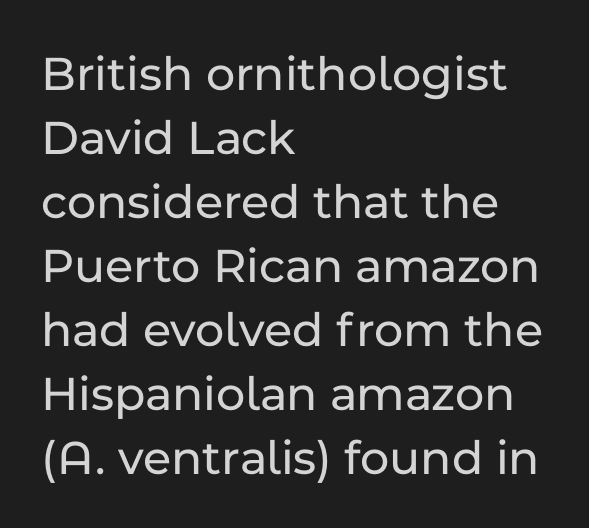
The image shows 50 px sans-serif type, upright; set left-aligned, normal line spacing (1.28x), normal letter spacing, not underlined; low stroke contrast and a medium x-height.
